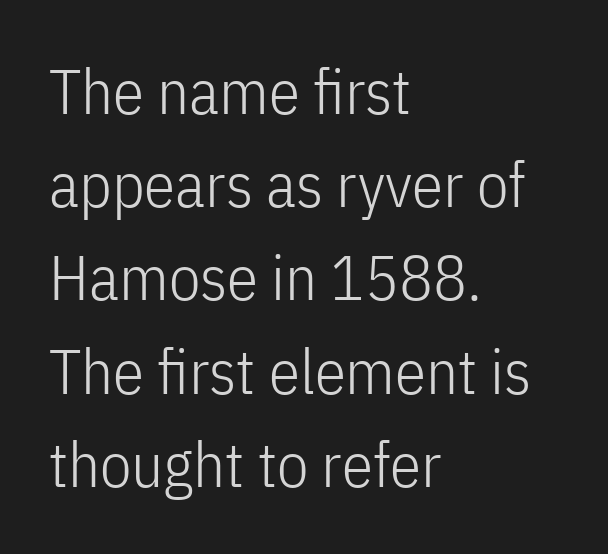
Q: Is the text bold? A: No.
Q: Is the text italic (slanted)? A: No, it is upright.
Q: Is the typeface a serif or a sans-serif typeface? A: Sans-serif.
Q: Is the text underlined? A: No.
Q: How is the paragraph aligned? A: Left-aligned.
Q: Is the spacing between letters normal or unusually wide? A: Normal.
Q: Is the spacing between lines tight, normal or loose? A: Normal.
Q: Width (condensed, normal, or wide)? A: Condensed.
Q: Stroke contrast? A: Low.
Q: x-height? A: Medium.
Q: Monospaced? A: No.
